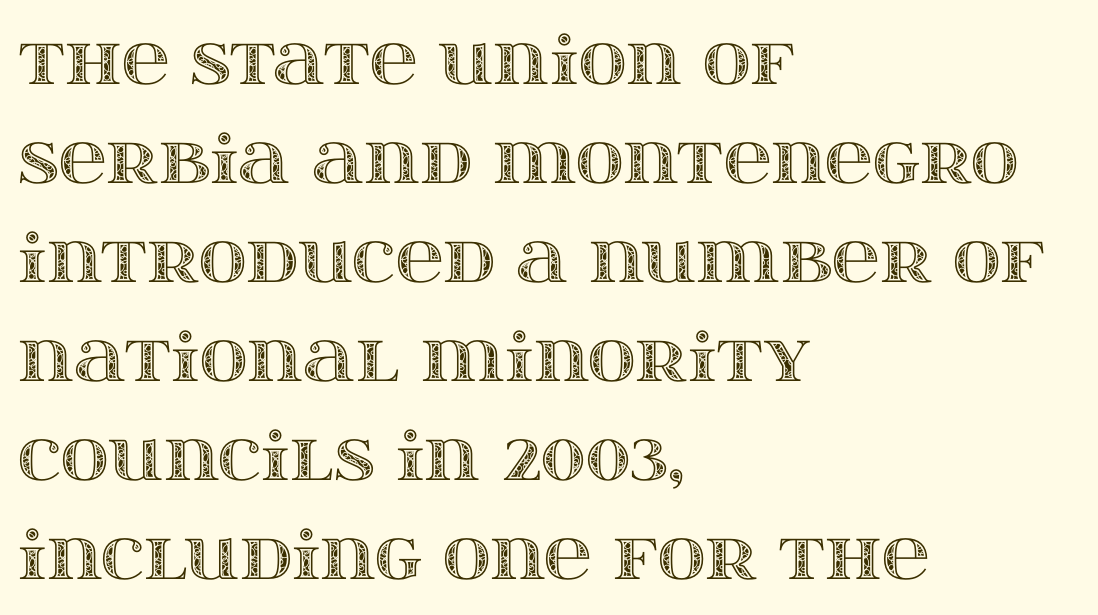
Q: Is the text italic (slanted)? A: No, it is upright.
Q: Is the text underlined? A: No.
Q: How is the paragraph aligned? A: Left-aligned.
Q: Is the spacing between letters normal or unusually wide? A: Normal.
Q: Is the spacing between lines tight, normal or loose? A: Normal.
Q: Width (condensed, normal, or wide)? A: Wide.
Q: x-height? A: Large.
Q: Monospaced? A: No.
